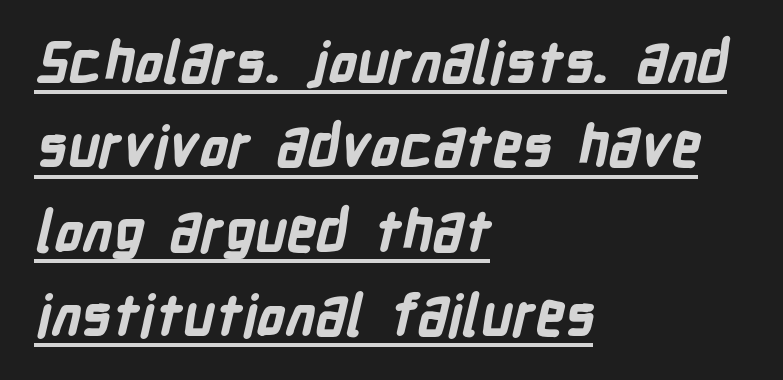
Q: Is the text bold? A: Yes.
Q: Is the typeface a serif or a sans-serif typeface? A: Sans-serif.
Q: Is the text underlined? A: Yes.
Q: How is the paragraph aligned? A: Left-aligned.
Q: Is the spacing between letters normal or unusually wide? A: Normal.
Q: Is the spacing between lines tight, normal or loose? A: Normal.
Q: Width (condensed, normal, or wide)? A: Condensed.
Q: Stroke contrast? A: Low.
Q: x-height? A: Medium.
Q: Monospaced? A: No.
